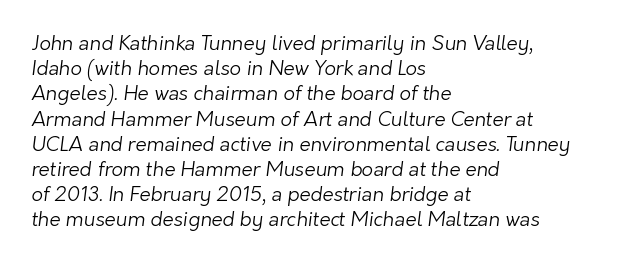
Q: Is the text bold? A: No.
Q: Is the text underlined? A: No.
Q: How is the paragraph aligned? A: Left-aligned.
Q: Is the spacing between letters normal or unusually wide? A: Normal.
Q: Is the spacing between lines tight, normal or loose? A: Normal.
